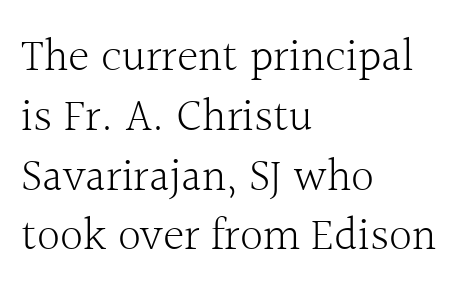
Caption: standard tracking, unaltered. Ink coverage per letter is moderate at most. A student would call this left alignment; a typographer would say flush left, rag right. The letters stand straight up with perfectly vertical stems. These lines are composed in type with serifs. Spacing verdict: proportional, widths tailored to each character.
